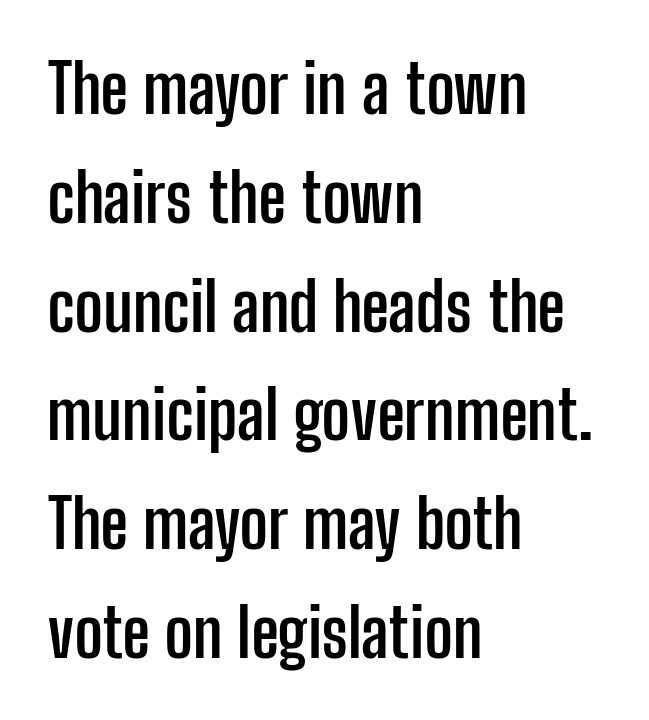
The characters display no serif detailing; their extremities are plain. The passage shown is emphatically bold. The passage shown stacks its lines at a standard gap. This sample uses plain, unmodified letter spacing. The rag falls on the right side of this text block. Check under the words: just untouched page.
